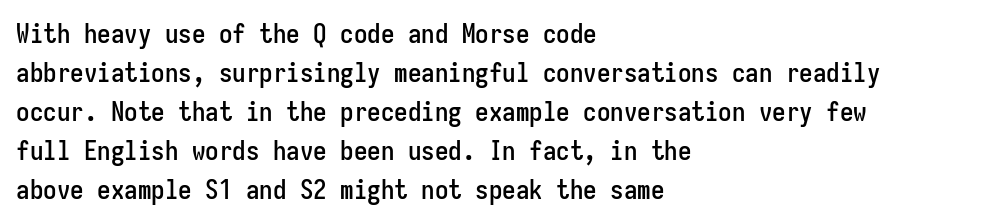
This block has exactly the height ordinary leading produces. The specimen reads as upright at a glance. Letters rest on an invisible, unmarked baseline. Compared with typical body copy, the letter spacing here is the same.
